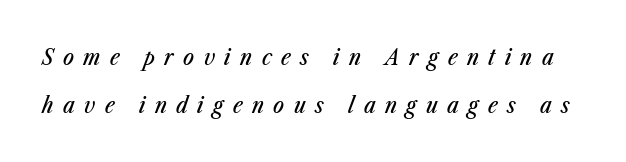
Quick note: interline space is abundant. The tracking jumps out immediately: characters are airy and widely separated. The area under the type is left untouched. Slant detected: the letters are inclined.
